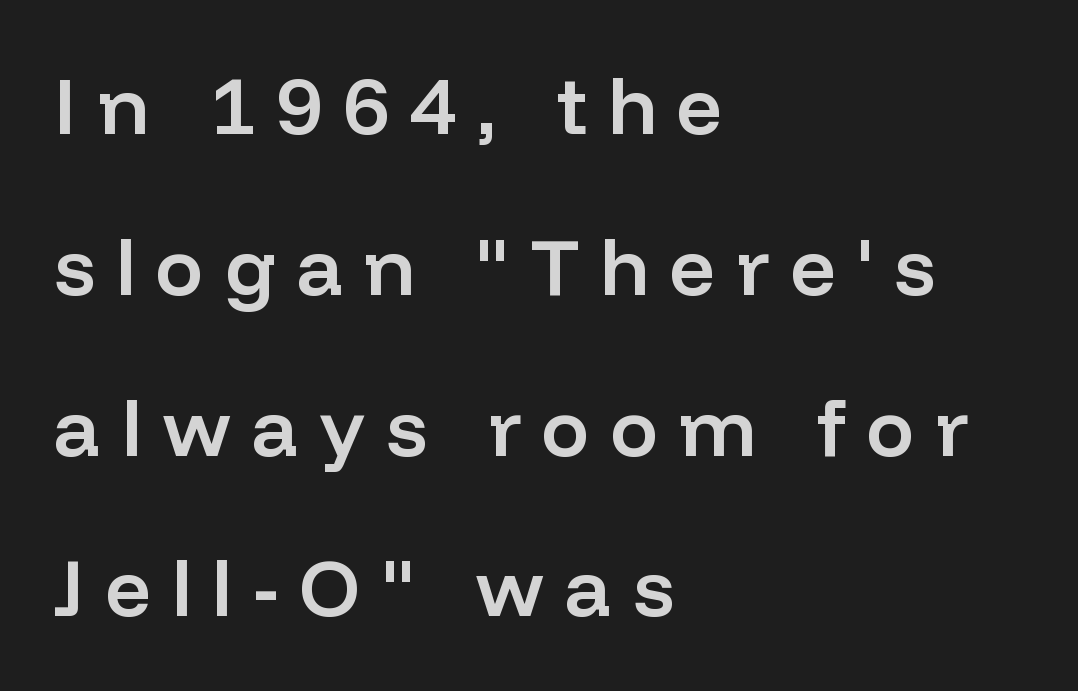
Each line starts at the same left margin while the right side varies. In terms of letterform style, serifs are entirely absent. The space between consecutive lines is lavish. Descenders hang freely into open space. Between one letter and the next there's a generous, obvious gap.
